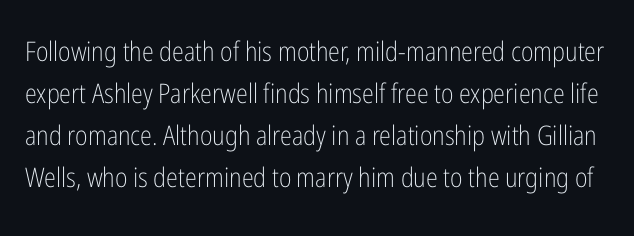
Q: Is the text bold? A: No.
Q: Is the text italic (slanted)? A: No, it is upright.
Q: Is the text underlined? A: No.
Q: Is the spacing between letters normal or unusually wide? A: Normal.
Q: Is the spacing between lines tight, normal or loose? A: Normal.
